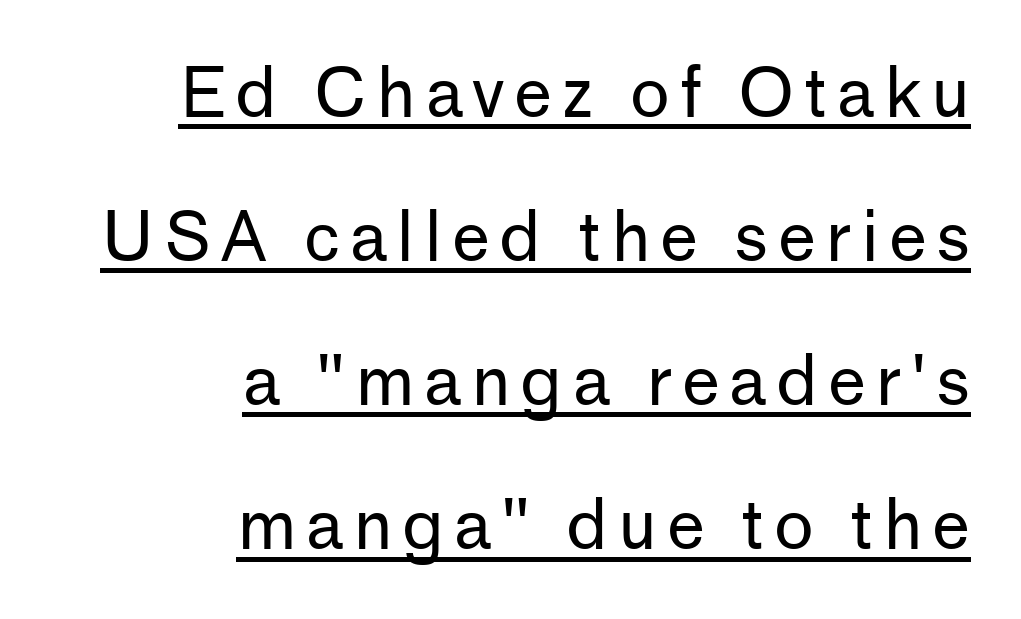
The image shows 68 px regular-weight sans-serif type, upright; set right-aligned, loose line spacing (2.12x), underlined; low stroke contrast and a medium x-height.
